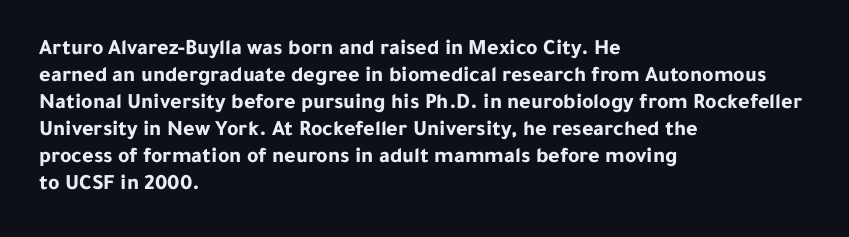
The image shows 22 px bold type, upright; set left-aligned, line spacing 1.23x, normal letter spacing, not underlined.
